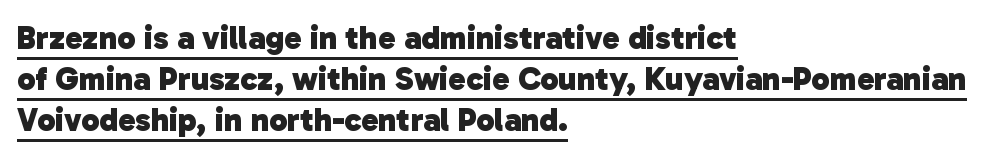
The font is running at its bold setting. The face used here is a sans, in the tradition of grotesques and geometrics. The ragged edge is on the right, which tells us the setting is flush left. Spacing between characters is what you'd get straight out of the box. In designer terms, the underline attribute is active on this setting.
